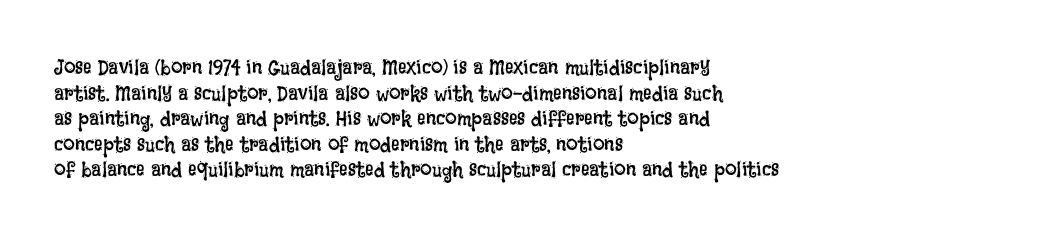
The image shows 21 px text type, upright; set left-aligned, line spacing 1.22x, normal letter spacing, not underlined.
